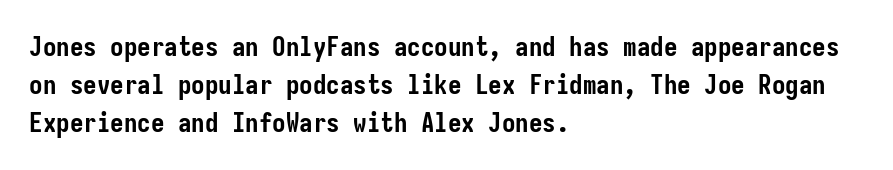
Nothing unusual about the tracking: characters are spaced as the font intends. Glance below the letters and you will spot only blank space. Designer's note — italics off, roman on. Alignment: flush left.
